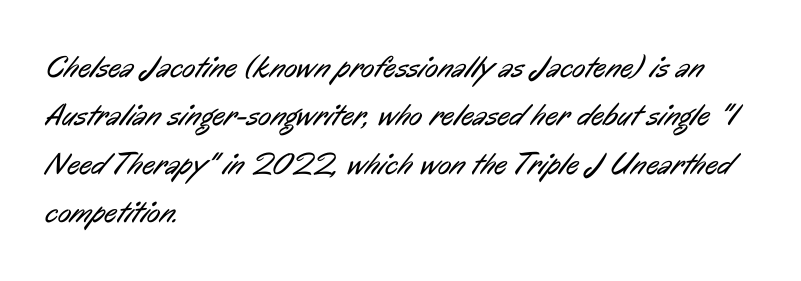
Counters stay open thanks to moderate or lighter strokes. The space directly below the letters is spotless. Spacing between characters is what you'd get straight out of the box. The rag falls on the right side of this text block.
